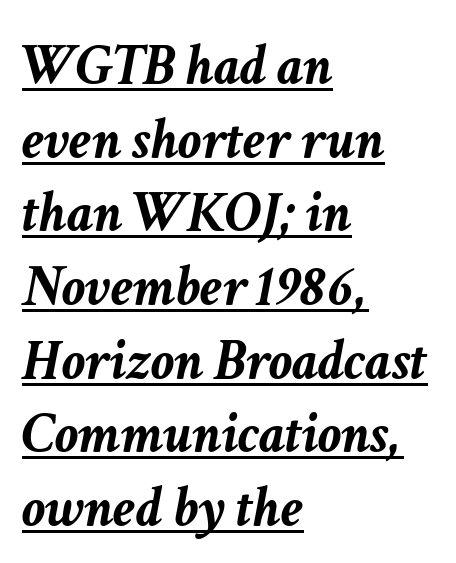
Each letter keeps its own natural width here, so spacing adapts to shape. The glyphs have the mass of a bold cut. Every word sits above its own underline. Designer's note — italics engaged.
